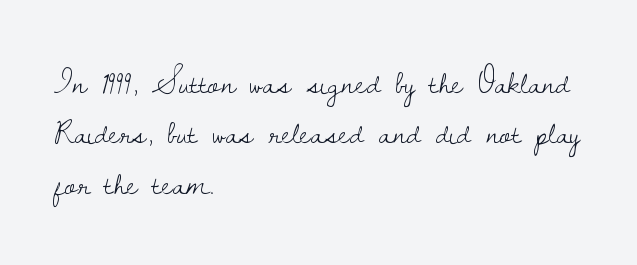
The image shows 34 px light serif type; set left-aligned, normal line spacing (1.48x), normal letter spacing, not underlined; low stroke contrast and a small x-height.
